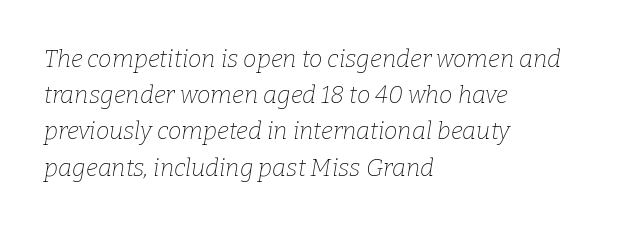
The image shows 24 px text type, italic (leaning right); set left-aligned, normal line spacing (1.51x), normal letter spacing, not underlined.
